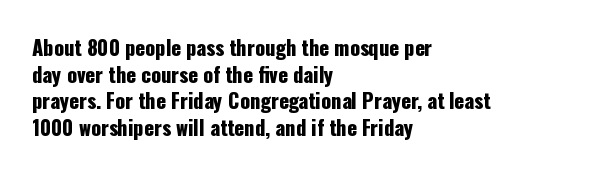
{"italic": "no", "underline": "no", "align": "left", "line_spacing": "normal", "line_spacing_ratio": 1.33, "letter_spacing": "normal", "letter_spacing_em": 0.0, "glyph_px": 20}
